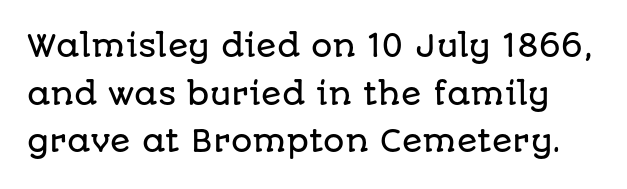
The image shows 30 px sans-serif type, upright; set normal line spacing (1.59x), normal letter spacing, not underlined; low stroke contrast and a large x-height.
